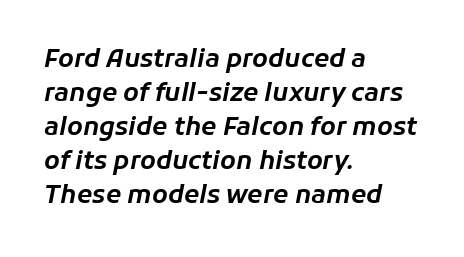
{"italic": "yes", "lean": "right", "slant_degrees": 11, "underline": "no", "align": "left", "line_spacing": "normal", "line_spacing_ratio": 1.36, "letter_spacing": "normal", "letter_spacing_em": 0.0, "glyph_px": 25}
